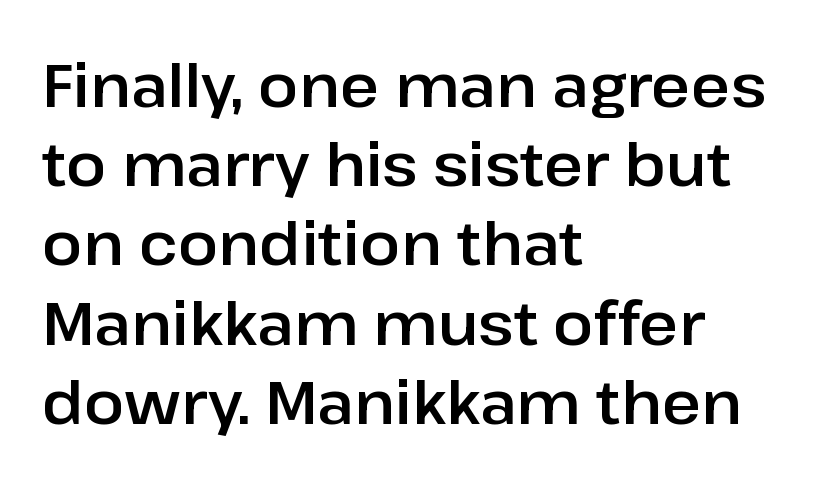
Ordinary non-slanted type is in use. A classic flush-left, rag-right setting is used for this passage. In terms of letterspacing, this is plain default setting. Letters rest on an invisible, unmarked baseline. The letters carry no serifs — their stems end cleanly without finishing strokes.
